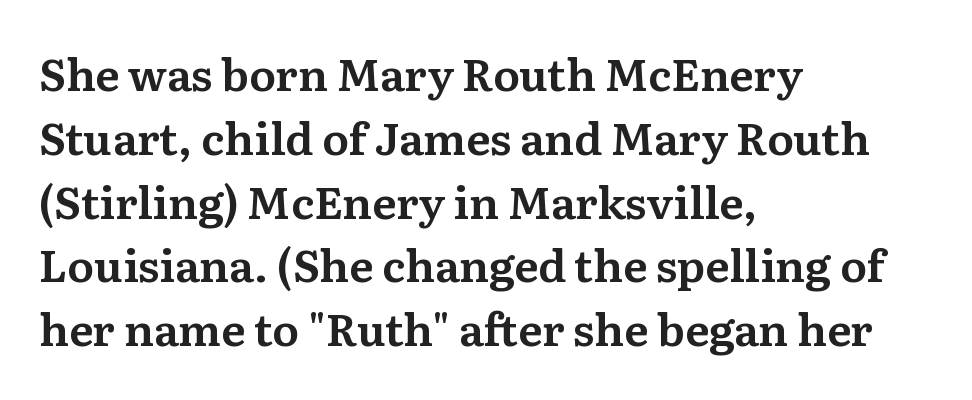
{"serif": "yes", "italic": "no", "width": "normal", "stroke_contrast": "medium", "x_height": "medium", "monospaced": "no", "underline": "no", "align": "left", "line_spacing": "normal", "line_spacing_ratio": 1.45, "letter_spacing": "normal", "letter_spacing_em": 0.0, "glyph_px": 44}
